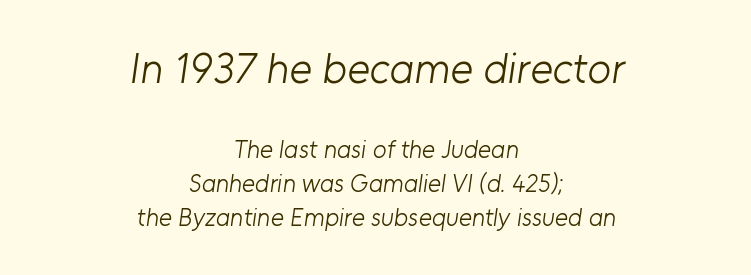
The image shows 43 px light sans-serif type; set centered, normal line spacing (1.35x), normal letter spacing, not underlined; the first (top) block is 1.72x larger; low stroke contrast and a medium x-height.
